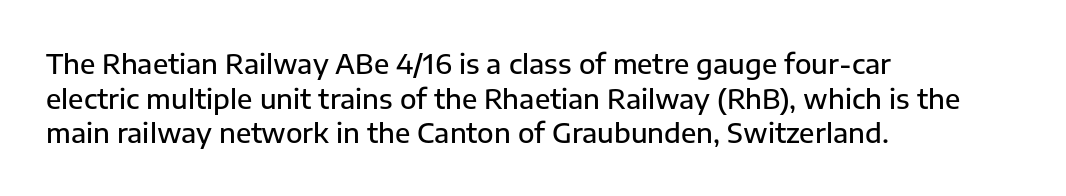
{"italic": "no", "bold": "semi", "underline": "no", "align": "left", "line_spacing": "normal", "line_spacing_ratio": 1.28, "letter_spacing": "normal", "letter_spacing_em": 0.0, "glyph_px": 27}
